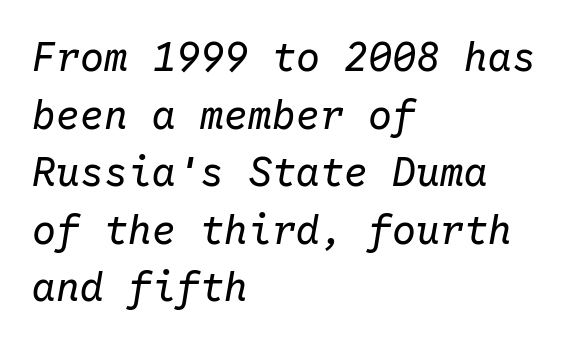
Q: Is the text bold? A: No.
Q: Is the text italic (slanted)? A: Yes, it leans right by about 10 degrees.
Q: Is the text underlined? A: No.
Q: How is the paragraph aligned? A: Left-aligned.
Q: Is the spacing between letters normal or unusually wide? A: Normal.
Q: Is the spacing between lines tight, normal or loose? A: Normal.
Q: Width (condensed, normal, or wide)? A: Normal.
Q: Stroke contrast? A: Low.
Q: x-height? A: Medium.
Q: Monospaced? A: Yes.
